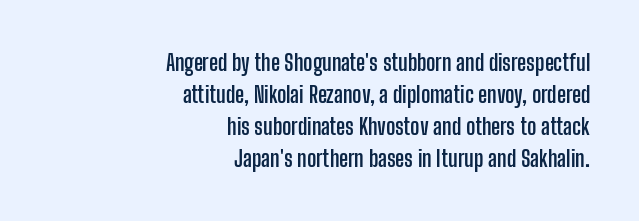
The image shows 22 px bold type, upright; set right-aligned, normal line spacing (1.45x), normal letter spacing, not underlined.
